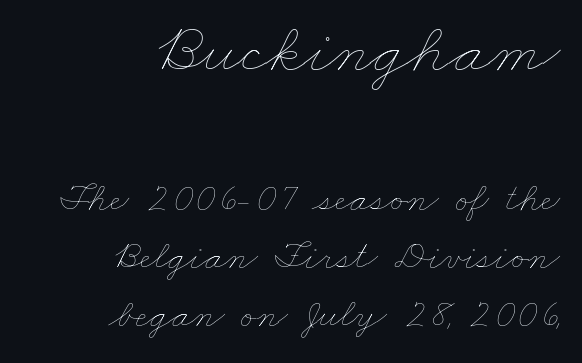
{"bold": "no", "weight": "thin", "width": "wide", "stroke_contrast": "low", "x_height": "small", "monospaced": "no", "underline": "no", "align": "right", "line_spacing": "normal", "line_spacing_ratio": 1.42, "letter_spacing": "normal", "letter_spacing_em": 0.0, "larger_block": "first", "size_ratio": 1.76, "glyph_px": 72}
